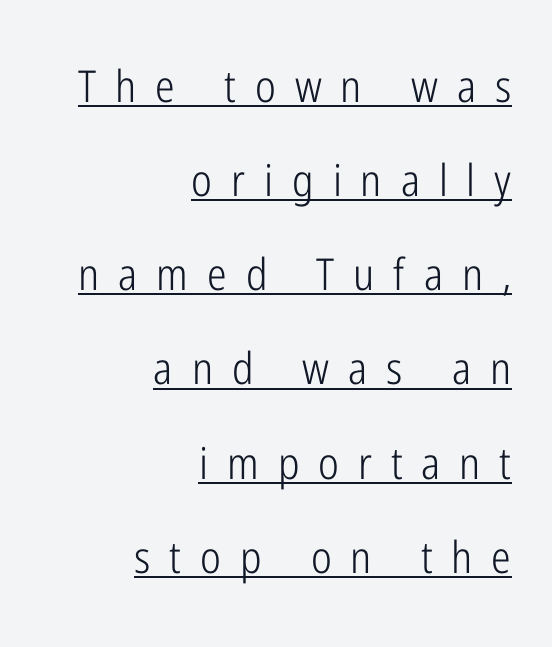
Q: Is the text bold? A: No.
Q: Is the text italic (slanted)? A: No, it is upright.
Q: Is the typeface a serif or a sans-serif typeface? A: Sans-serif.
Q: Is the text underlined? A: Yes.
Q: How is the paragraph aligned? A: Right-aligned.
Q: Is the spacing between letters normal or unusually wide? A: Unusually wide.
Q: Is the spacing between lines tight, normal or loose? A: Loose.
Q: Width (condensed, normal, or wide)? A: Condensed.
Q: Stroke contrast? A: Low.
Q: x-height? A: Medium.
Q: Monospaced? A: No.
